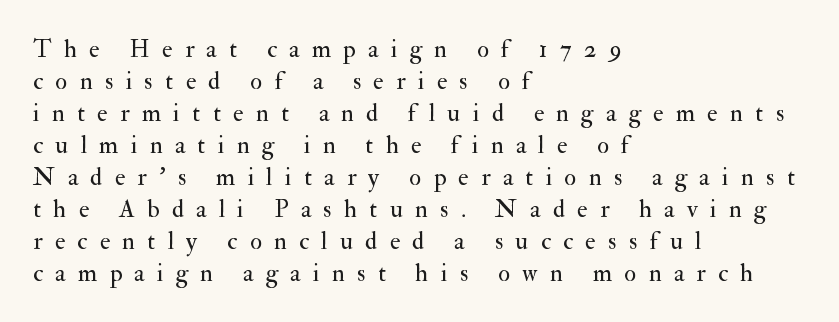
Each word looks stretched out because of the extra space between its letters. Weight: regular or lighter. Is there any slant? The stems are plumb. The gap between lines stays unmarked. The rag falls on the right side of this text block.
